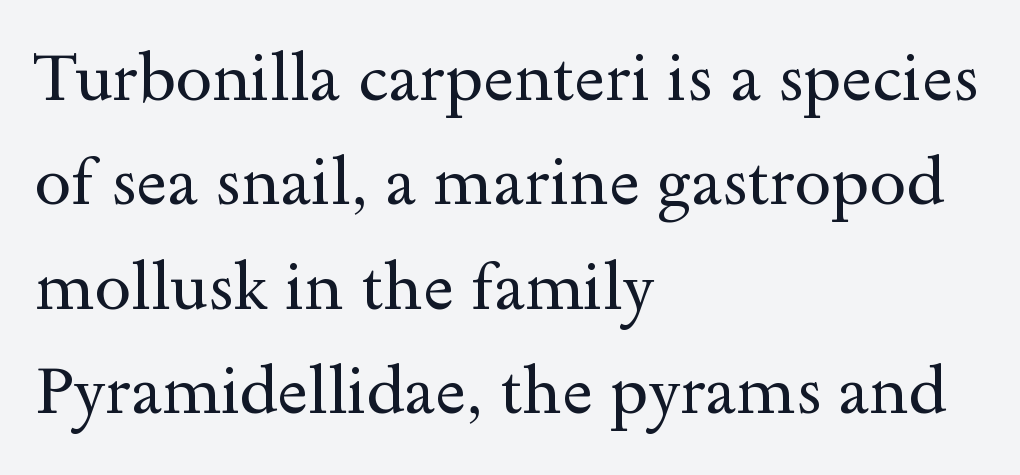
Q: Is the text bold? A: No.
Q: Is the text italic (slanted)? A: No, it is upright.
Q: Is the typeface a serif or a sans-serif typeface? A: Serif.
Q: Is the text underlined? A: No.
Q: How is the paragraph aligned? A: Left-aligned.
Q: Is the spacing between letters normal or unusually wide? A: Normal.
Q: Is the spacing between lines tight, normal or loose? A: Normal.
Q: Width (condensed, normal, or wide)? A: Wide.
Q: x-height? A: Small.
Q: Monospaced? A: No.
